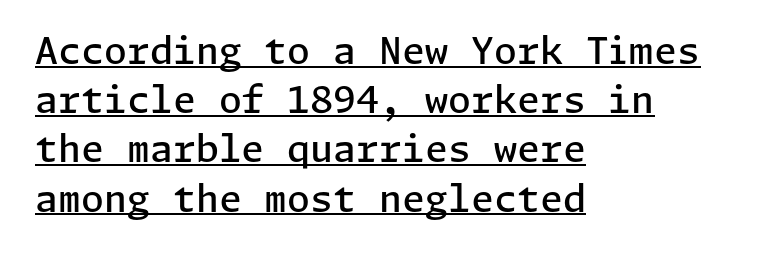
{"serif": "no", "italic": "no", "bold": "semi", "weight": "semibold", "width": "normal", "stroke_contrast": "low", "x_height": "medium", "underline": "yes", "align": "left", "line_spacing": "normal", "line_spacing_ratio": 1.33, "letter_spacing": "normal", "letter_spacing_em": 0.0, "glyph_px": 37}
